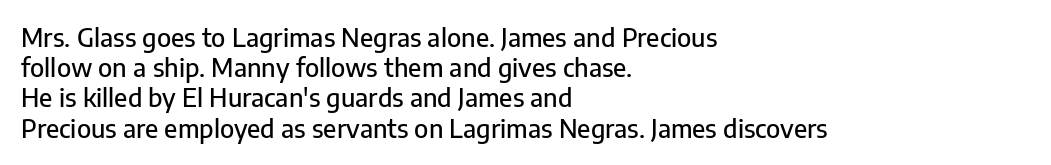
{"italic": "no", "underline": "no", "align": "left", "line_spacing_ratio": 1.21, "letter_spacing": "normal", "letter_spacing_em": 0.0, "glyph_px": 25}
